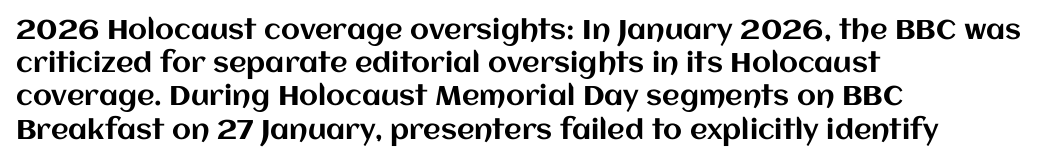
Q: Is the text italic (slanted)? A: No, it is upright.
Q: Is the text underlined? A: No.
Q: How is the paragraph aligned? A: Left-aligned.
Q: Is the spacing between letters normal or unusually wide? A: Normal.
